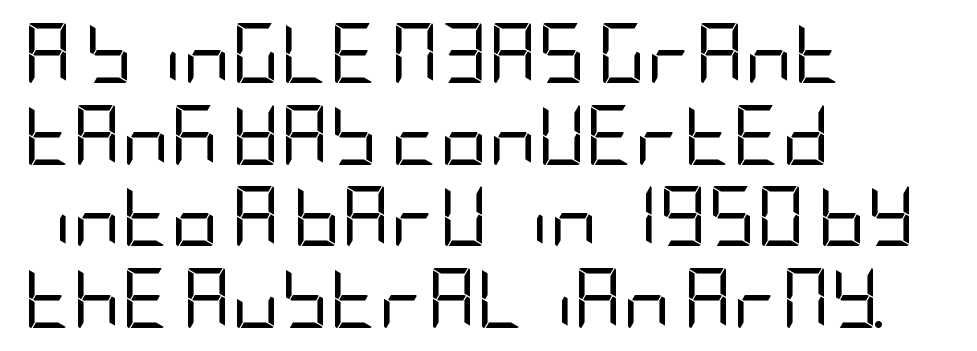
The text was rendered using a sans face with plain stroke endings. The paragraph has a hard left edge and a soft right edge. The face used here is rendered with its standard letterfit. Upright lettering throughout.
